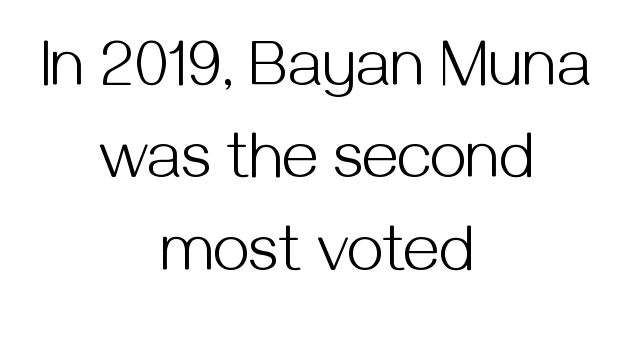
Honestly, the row spacing looks completely unremarkable. Here the designer chose a conventional face with non-uniform glyph widths. If you folded the block vertically in half, each line would mirror itself in length. Between one letter and the next there's only the usual sliver of space. Observe the absence of serifs on each vertical stroke in this sample.
